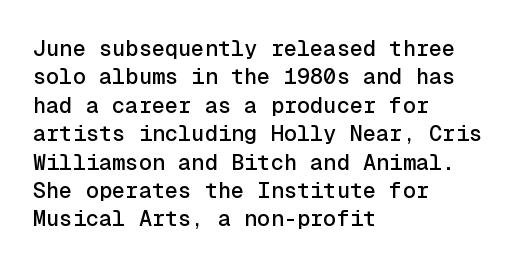
The image shows 22 px text type, upright; set left-aligned, normal line spacing (1.29x), normal letter spacing, not underlined.
